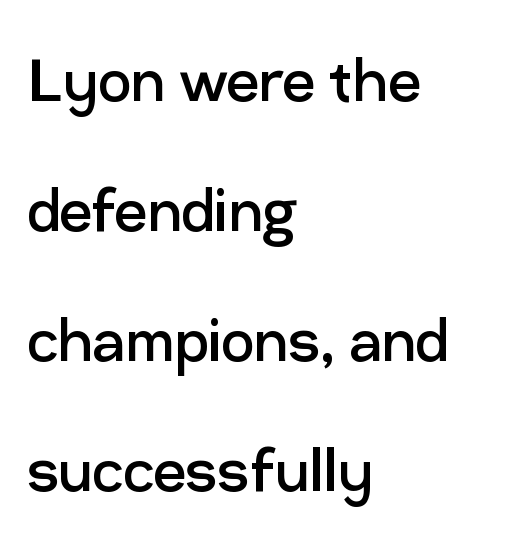
{"serif": "no", "italic": "no", "bold": "no", "weight": "regular", "width": "normal", "stroke_contrast": "low", "x_height": "medium", "monospaced": "no", "underline": "no", "align": "left", "line_spacing_ratio": 1.78, "letter_spacing": "normal", "letter_spacing_em": 0.0, "glyph_px": 73}
